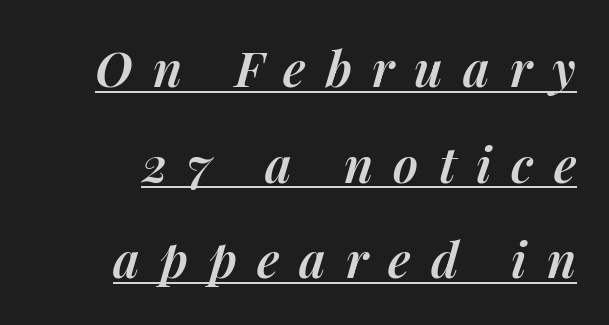
As a designer I'd log this as weight 600, semibold. Is there an underline? Yes — a line sits under the letters. The space between consecutive lines is lavish. Slant detected: the letters are inclined. Note the varied advance widths — an 'i' is clearly narrower than an 'm'. The letters are spread apart with noticeably loose tracking.
